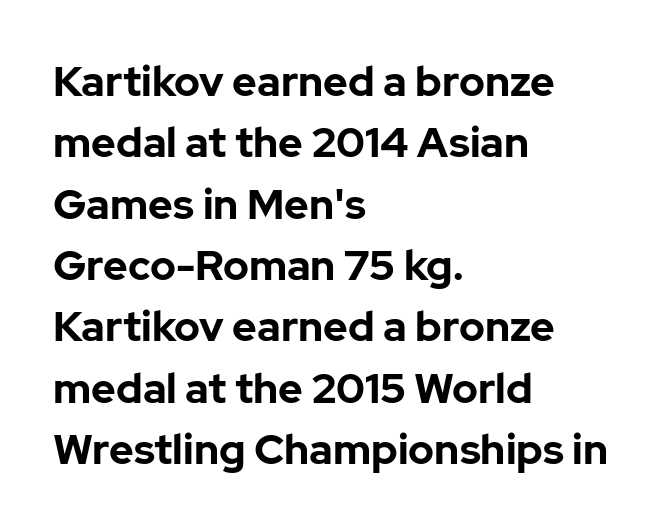
The image shows 42 px bold sans-serif type, upright; set left-aligned, normal line spacing (1.46x), normal letter spacing, not underlined; low stroke contrast and a medium x-height.
